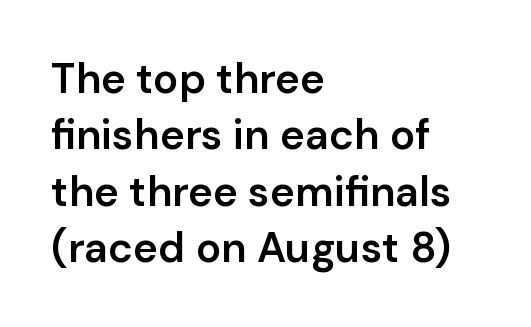
{"serif": "no", "italic": "no", "bold": "semi", "weight": "semibold", "width": "normal", "stroke_contrast": "low", "x_height": "medium", "monospaced": "no", "underline": "no", "align": "left", "line_spacing": "normal", "line_spacing_ratio": 1.34, "letter_spacing": "normal", "letter_spacing_em": 0.0, "glyph_px": 42}
